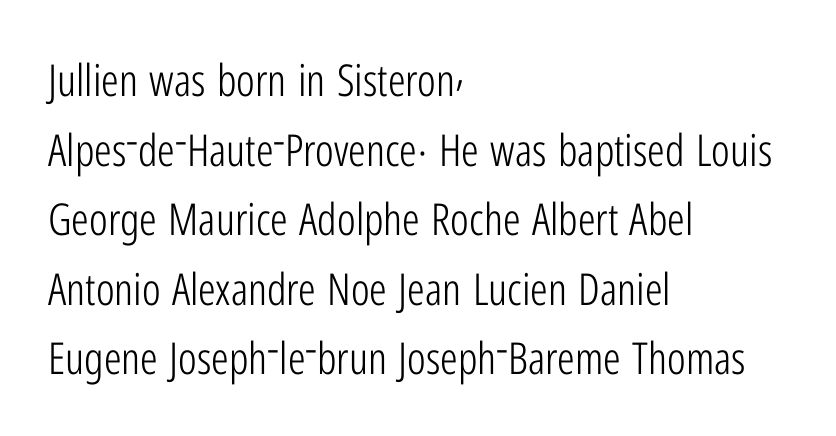
{"serif": "no", "italic": "no", "bold": "no", "weight": "light", "width": "condensed", "stroke_contrast": "low", "x_height": "medium", "monospaced": "no", "underline": "no", "align": "left", "line_spacing": "normal", "line_spacing_ratio": 1.58, "letter_spacing": "normal", "letter_spacing_em": 0.0, "glyph_px": 44}
